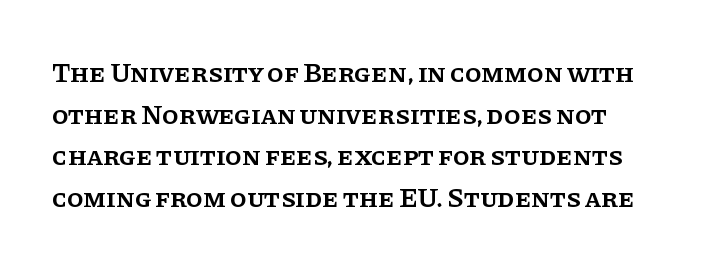
The image shows 27 px text type, upright; set left-aligned, normal line spacing (1.54x), normal letter spacing, not underlined.
